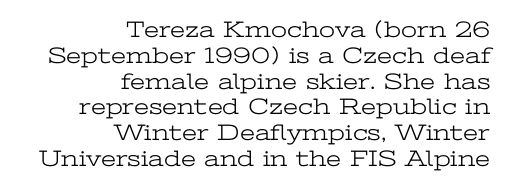
Q: Is the text bold? A: No.
Q: Is the text italic (slanted)? A: No, it is upright.
Q: Is the text underlined? A: No.
Q: How is the paragraph aligned? A: Right-aligned.
Q: Is the spacing between letters normal or unusually wide? A: Normal.
Q: Is the spacing between lines tight, normal or loose? A: Tight.
